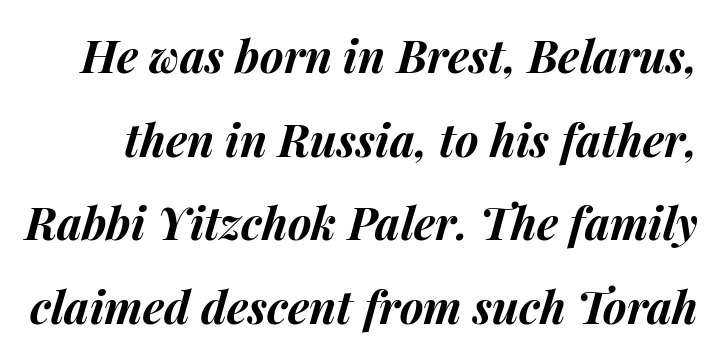
Check under the words: just untouched page. This is oblique type, the kind used for emphasis or titles. What weight is shown? A full bold with thick strokes. The letters sit at their default tracking, neither squeezed nor spread. Character widths vary here, with narrow letters taking less room than wide ones.
